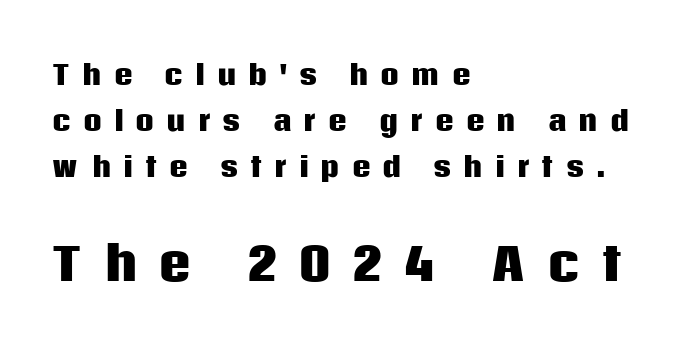
The image shows 45 px heavy sans-serif type, upright; set left-aligned, line spacing 1.77x, unusually wide letter spacing (+0.46 em), not underlined; the second (bottom) block is 1.73x larger; low stroke contrast and a large x-height.
